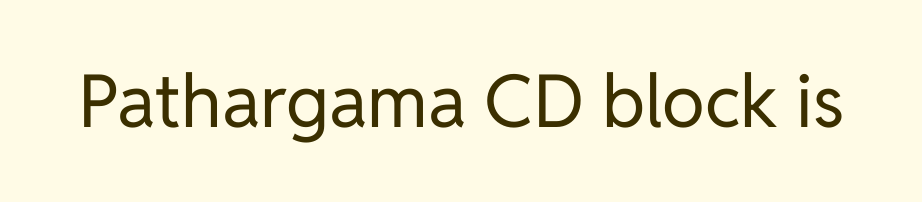
{"serif": "no", "italic": "no", "bold": "no", "weight": "regular", "width": "normal", "stroke_contrast": "low", "x_height": "medium", "monospaced": "no", "underline": "no", "letter_spacing": "normal", "letter_spacing_em": 0.0, "glyph_px": 73}
